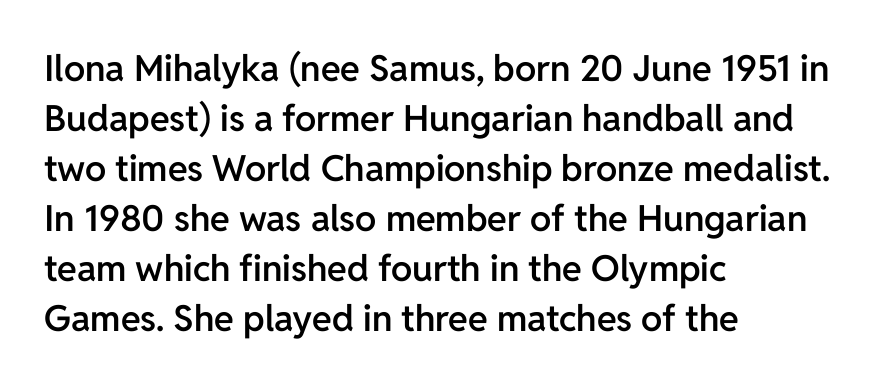
The image shows 36 px semibold sans-serif type, upright; set left-aligned, normal line spacing (1.39x), normal letter spacing, not underlined; low stroke contrast and a medium x-height.
